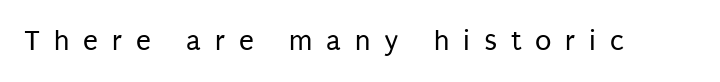
Q: Is the text bold? A: No.
Q: Is the text italic (slanted)? A: No, it is upright.
Q: Is the typeface a serif or a sans-serif typeface? A: Sans-serif.
Q: Is the text underlined? A: No.
Q: Is the spacing between letters normal or unusually wide? A: Unusually wide.
Q: Width (condensed, normal, or wide)? A: Condensed.
Q: Stroke contrast? A: Low.
Q: x-height? A: Large.
Q: Monospaced? A: No.
